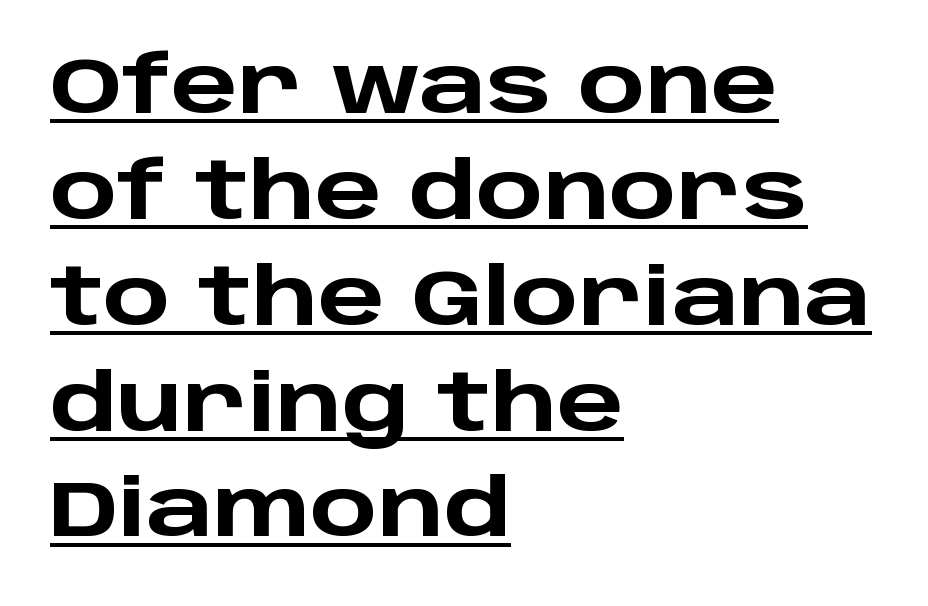
The image shows 79 px heavy, wide sans-serif type, upright; set left-aligned, normal line spacing (1.34x), normal letter spacing, underlined; low stroke contrast and a large x-height.
